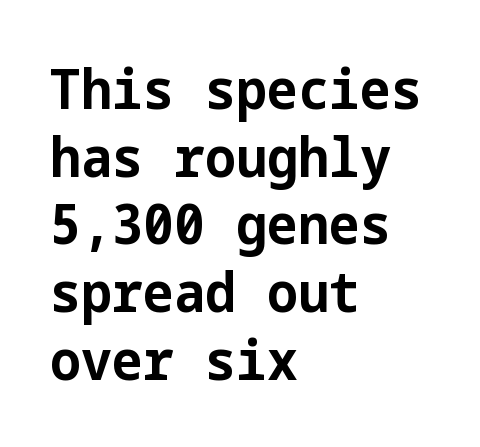
{"serif": "no", "italic": "no", "bold": "yes", "weight": "bold", "width": "normal", "stroke_contrast": "low", "x_height": "medium", "underline": "no", "align": "left", "line_spacing_ratio": 1.23, "letter_spacing": "normal", "letter_spacing_em": 0.0, "glyph_px": 55}
